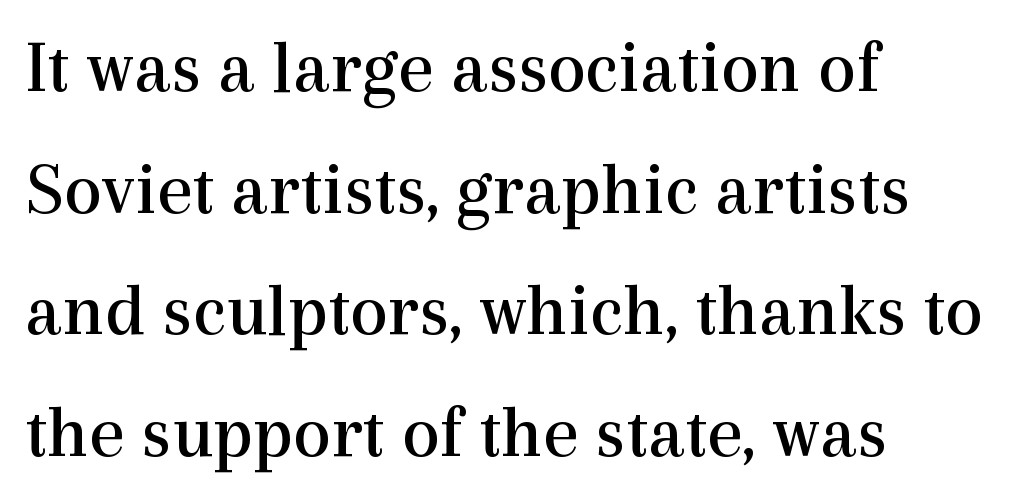
Q: Is the text bold? A: No.
Q: Is the text italic (slanted)? A: No, it is upright.
Q: Is the typeface a serif or a sans-serif typeface? A: Serif.
Q: Is the text underlined? A: No.
Q: How is the paragraph aligned? A: Left-aligned.
Q: Is the spacing between letters normal or unusually wide? A: Normal.
Q: Is the spacing between lines tight, normal or loose? A: Normal.
Q: Width (condensed, normal, or wide)? A: Normal.
Q: x-height? A: Medium.
Q: Monospaced? A: No.
